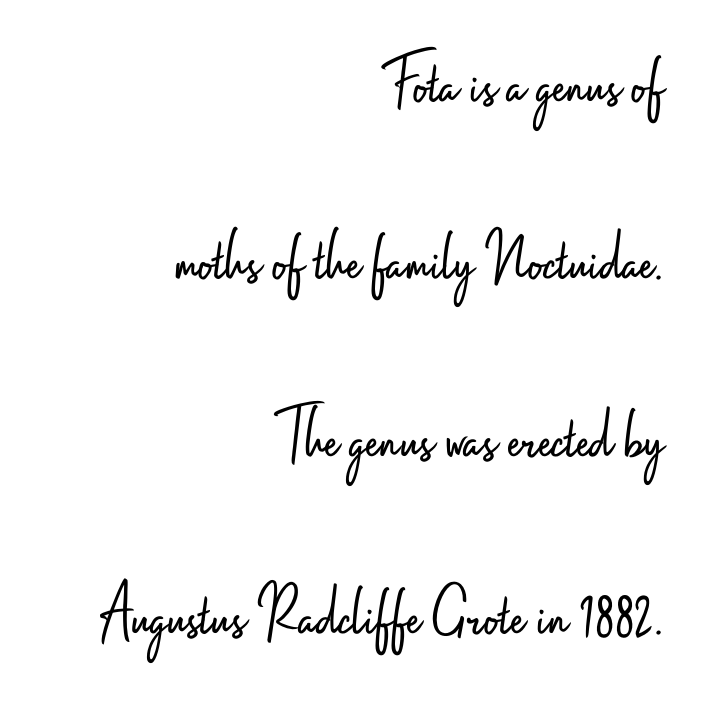
This rendering features lettering with no underline. What stands out about the letter spacing? Nothing — it is the standard amount. The space between consecutive lines is lavish. Nothing sits at the stroke ends, so this counts as sans-serif.
